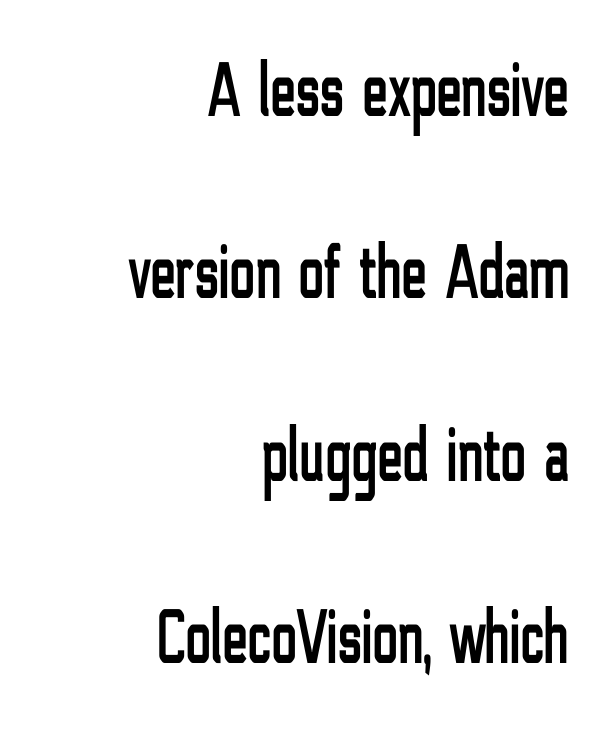
The image shows 77 px condensed sans-serif type, upright; set right-aligned, loose line spacing (2.37x), normal letter spacing, not underlined; low stroke contrast and a medium x-height.
